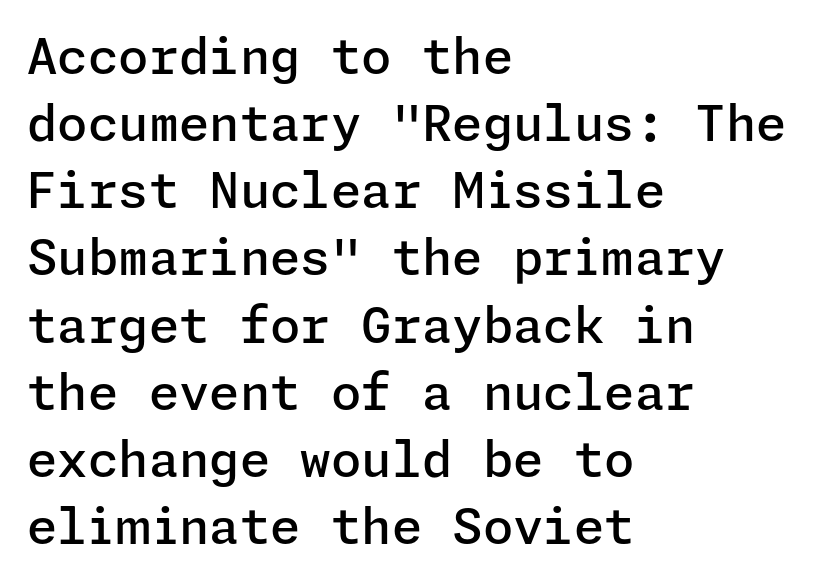
Q: Is the text bold? A: Semi-bold.
Q: Is the text italic (slanted)? A: No, it is upright.
Q: Is the typeface a serif or a sans-serif typeface? A: Sans-serif.
Q: Is the text underlined? A: No.
Q: How is the paragraph aligned? A: Left-aligned.
Q: Is the spacing between letters normal or unusually wide? A: Normal.
Q: Is the spacing between lines tight, normal or loose? A: Normal.
Q: Width (condensed, normal, or wide)? A: Normal.
Q: Stroke contrast? A: Low.
Q: x-height? A: Medium.
